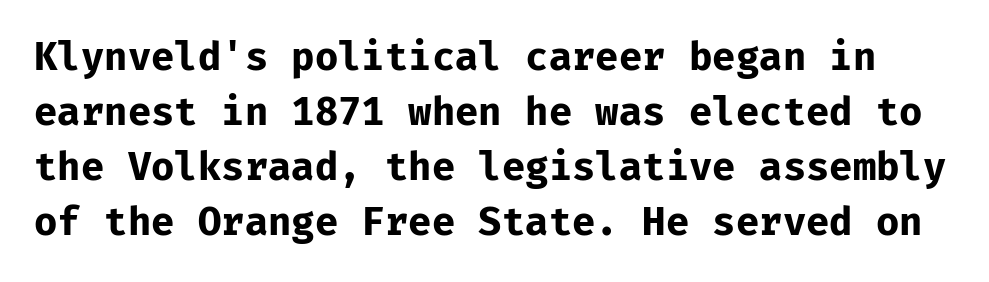
Bare-footed words on every line. On the weight axis this lands at bold, roughly 700. What's the leading like? Ordinary, nothing unusual. Standard letterfit; no display-style spreading of the glyphs. Note: no serifs on the glyphs.
